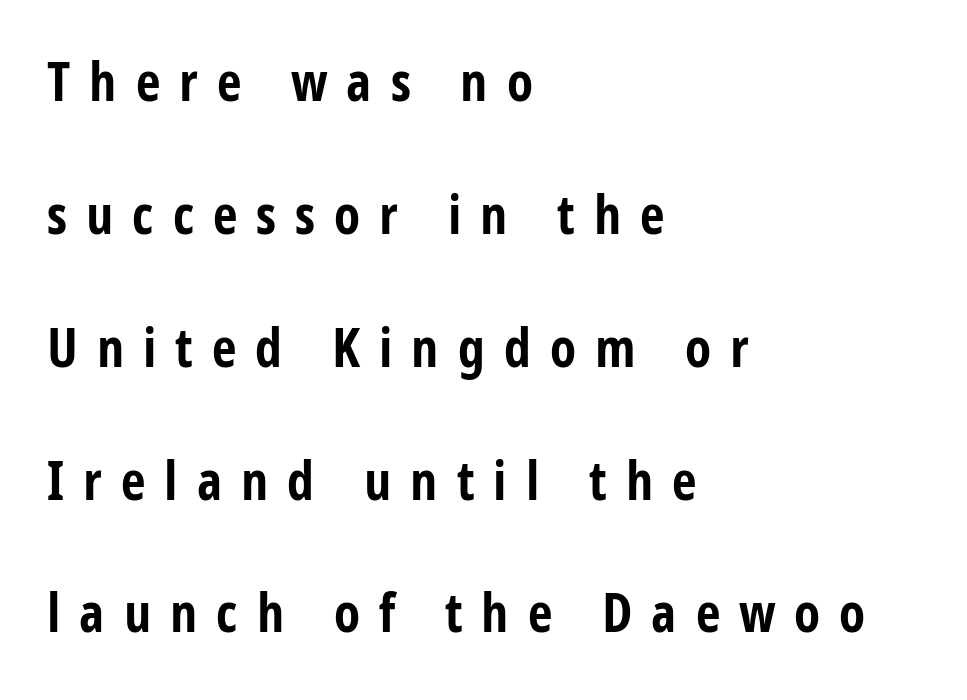
Q: Is the text bold? A: Yes.
Q: Is the text italic (slanted)? A: No, it is upright.
Q: Is the typeface a serif or a sans-serif typeface? A: Sans-serif.
Q: Is the text underlined? A: No.
Q: How is the paragraph aligned? A: Left-aligned.
Q: Is the spacing between letters normal or unusually wide? A: Unusually wide.
Q: Is the spacing between lines tight, normal or loose? A: Loose.
Q: Width (condensed, normal, or wide)? A: Condensed.
Q: Stroke contrast? A: Low.
Q: x-height? A: Large.
Q: Monospaced? A: No.
